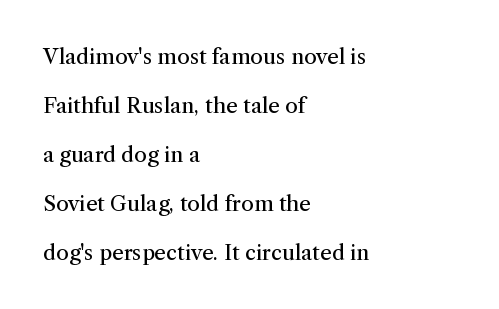
Honestly, there is no underline to notice here at all. Stems here are at most as thick as an everyday book face. All the whitespace from short lines collects on the right. The line texture is even and compact thanks to regular tracking.
